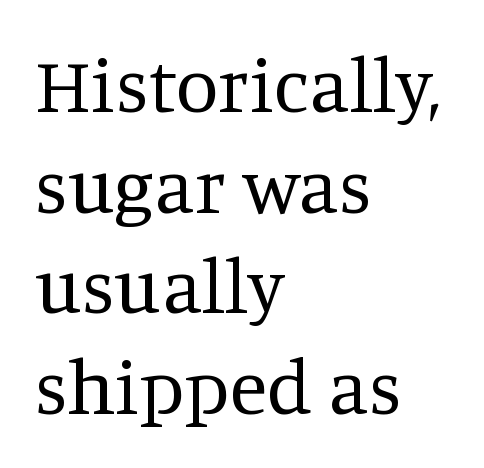
These glyphs show unthickened strokes, regular width or finer. Alignment: flush left. The letters stand upright; this is a roman face. Spacing verdict: proportional, widths tailored to each character. The lines sit at an ordinary, default distance from one another. Inter-character spacing is left at the font's built-in metrics.
